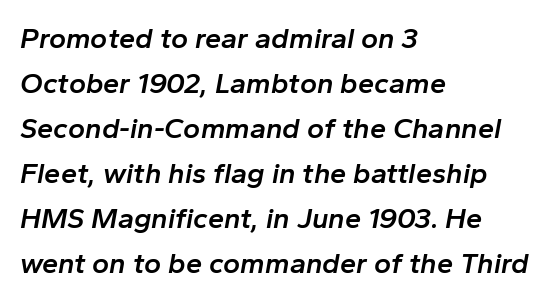
Successive baselines arrive at the customary interval. Italic: yes, the glyphs are oblique. A semibold gives these letters moderate extra thickness, short of bold. The foot of each line stays bare and open.
